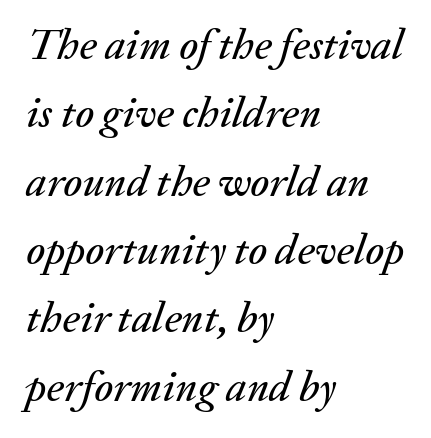
A normal amount of white space separates one row of letters from the next. A typesetter would call this proportional, since set widths differ per character. Looking at the ascenders, they clearly lean. Descender tails drop into unmarked territory.
